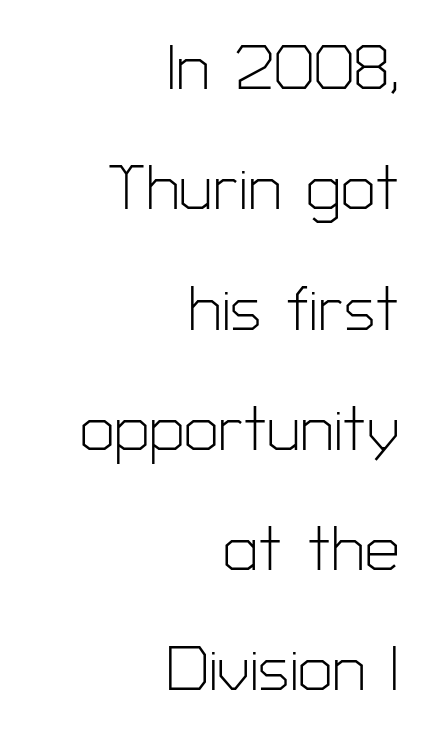
The image shows 62 px light sans-serif type, upright; set right-aligned, loose line spacing (1.94x), normal letter spacing, not underlined; low stroke contrast and a medium x-height.
